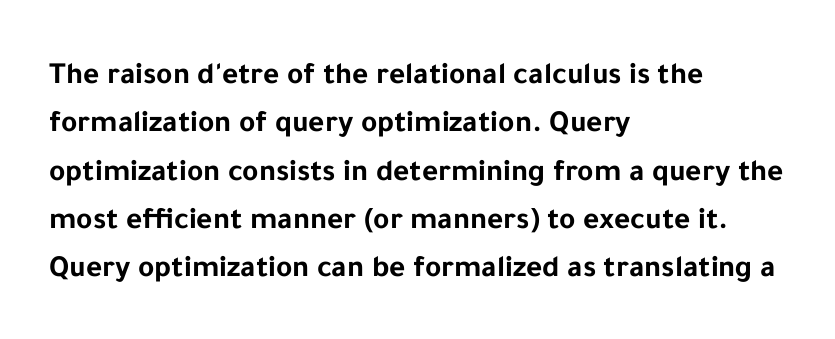
Is this a sans? Yes — the strokes have no serifs. Which margin do the lines hug? The left one — the right edge is uneven. Look at the tracking — it's just the regular setting, nothing added. Has an underline been added? It has not. Each glyph is drawn with heavy, bold strokes. Tall strokes in this sample are plumb rather than angled.
